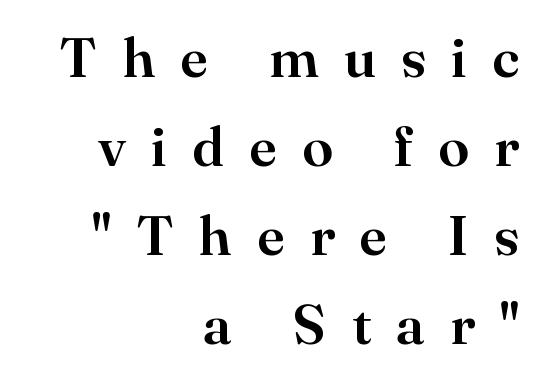
The image shows 56 px serif type, upright; set right-aligned, normal line spacing (1.59x), unusually wide letter spacing (+0.45 em), not underlined; high stroke contrast and a small x-height.
